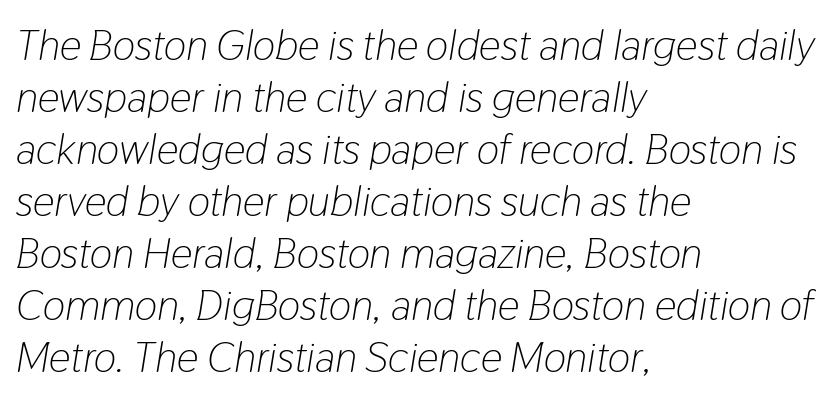
Q: Is the text bold? A: No.
Q: Is the text italic (slanted)? A: Yes, it leans right by about 9 degrees.
Q: Is the text underlined? A: No.
Q: How is the paragraph aligned? A: Left-aligned.
Q: Is the spacing between letters normal or unusually wide? A: Normal.
Q: Width (condensed, normal, or wide)? A: Condensed.
Q: Stroke contrast? A: Low.
Q: x-height? A: Medium.
Q: Monospaced? A: No.
